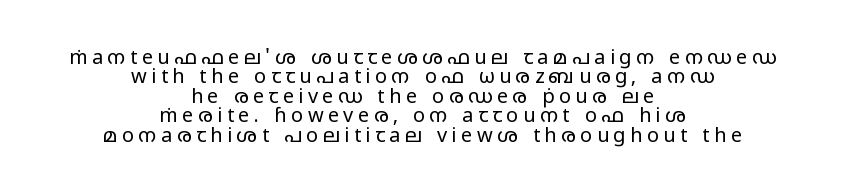
Q: Is the text bold? A: No.
Q: Is the text italic (slanted)? A: No, it is upright.
Q: Is the text underlined? A: No.
Q: How is the paragraph aligned? A: Centered.
Q: Is the spacing between letters normal or unusually wide? A: Unusually wide.
Q: Is the spacing between lines tight, normal or loose? A: Tight.
